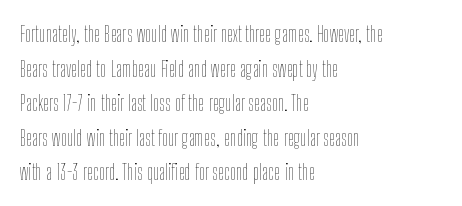
The image shows 22 px text type, upright; set left-aligned, normal line spacing (1.57x), normal letter spacing, not underlined.
